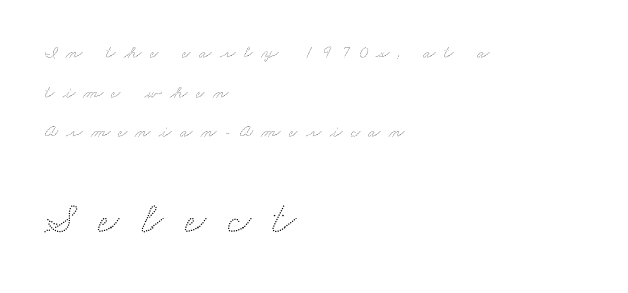
Q: Is the text underlined? A: No.
Q: How is the paragraph aligned? A: Left-aligned.
Q: Is the spacing between letters normal or unusually wide? A: Unusually wide.
Q: Is the spacing between lines tight, normal or loose? A: Loose.
Q: Which block of text is set in a larger size, the first (top) or the second (bottom)? A: The second (bottom) one.
Q: Width (condensed, normal, or wide)? A: Wide.
Q: Stroke contrast? A: Low.
Q: x-height? A: Small.
Q: Monospaced? A: No.
